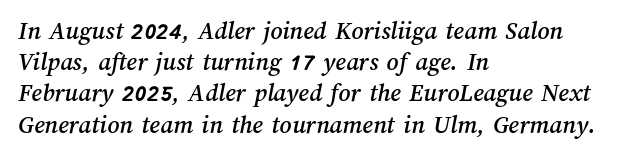
{"underline": "no", "align": "left", "line_spacing_ratio": 1.2, "letter_spacing": "normal", "letter_spacing_em": 0.0, "glyph_px": 26}
